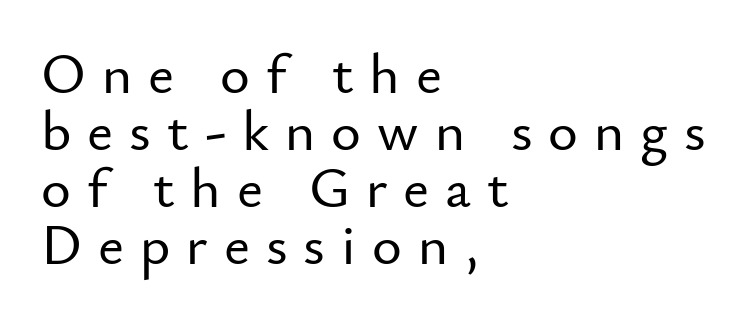
Q: Is the text italic (slanted)? A: No, it is upright.
Q: Is the typeface a serif or a sans-serif typeface? A: Sans-serif.
Q: Is the text underlined? A: No.
Q: How is the paragraph aligned? A: Left-aligned.
Q: Is the spacing between letters normal or unusually wide? A: Unusually wide.
Q: Is the spacing between lines tight, normal or loose? A: Tight.
Q: Width (condensed, normal, or wide)? A: Normal.
Q: Stroke contrast? A: Low.
Q: x-height? A: Small.
Q: Monospaced? A: No.
